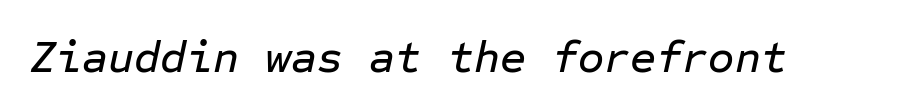
Q: Is the text italic (slanted)? A: Yes, it leans right by about 12 degrees.
Q: Is the text underlined? A: No.
Q: Is the spacing between letters normal or unusually wide? A: Normal.
Q: Width (condensed, normal, or wide)? A: Normal.
Q: Stroke contrast? A: Low.
Q: x-height? A: Medium.
Q: Monospaced? A: Yes.
